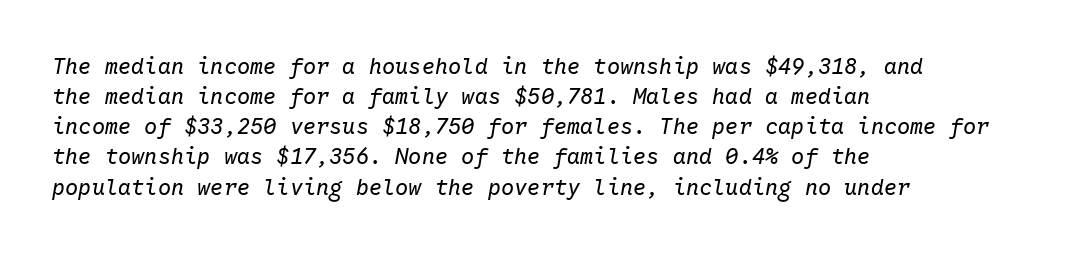
Does extra space separate the letters? No, they use regular spacing. These lines were composed using italics. Summary of vertical rhythm: regular, with standard interline spacing. The rag falls on the right side of this text block. Weight: not bold — regular or lighter.
